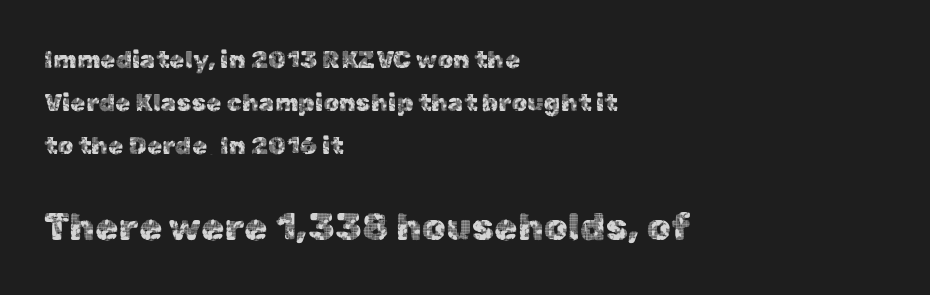
Q: Is the text italic (slanted)? A: No, it is upright.
Q: Is the typeface a serif or a sans-serif typeface? A: Sans-serif.
Q: Is the text underlined? A: No.
Q: How is the paragraph aligned? A: Left-aligned.
Q: Is the spacing between letters normal or unusually wide? A: Normal.
Q: Which block of text is set in a larger size, the first (top) or the second (bottom)? A: The second (bottom) one.
Q: Width (condensed, normal, or wide)? A: Normal.
Q: x-height? A: Medium.
Q: Monospaced? A: No.
